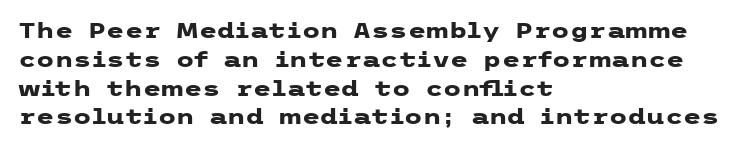
The image shows 21 px bold type, upright; set left-aligned, normal line spacing (1.37x), normal letter spacing, not underlined.
